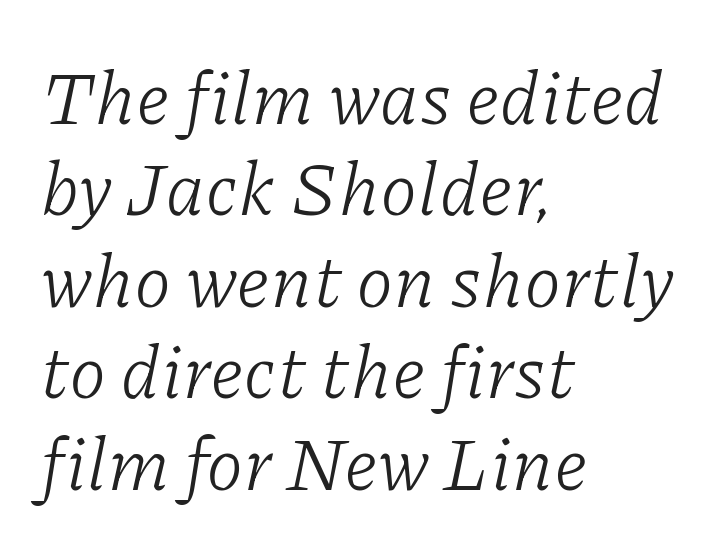
{"serif": "yes", "italic": "yes", "lean": "right", "slant_degrees": 11, "bold": "no", "weight": "light", "width": "normal", "stroke_contrast": "low", "x_height": "medium", "monospaced": "no", "underline": "no", "align": "left", "line_spacing_ratio": 1.22, "letter_spacing": "normal", "letter_spacing_em": 0.0, "glyph_px": 75}
